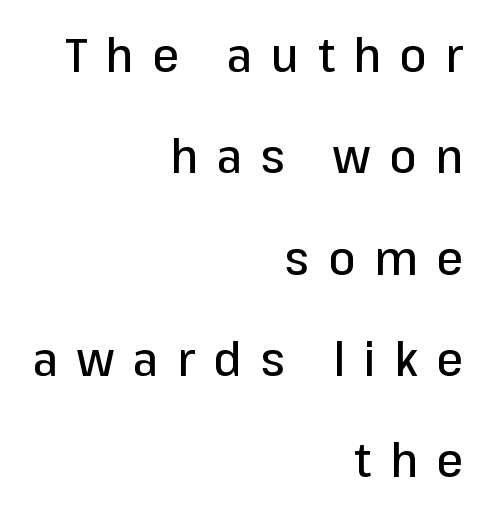
Q: Is the text italic (slanted)? A: No, it is upright.
Q: Is the typeface a serif or a sans-serif typeface? A: Sans-serif.
Q: Is the text underlined? A: No.
Q: How is the paragraph aligned? A: Right-aligned.
Q: Is the spacing between letters normal or unusually wide? A: Unusually wide.
Q: Is the spacing between lines tight, normal or loose? A: Loose.
Q: Width (condensed, normal, or wide)? A: Normal.
Q: Stroke contrast? A: Low.
Q: x-height? A: Medium.
Q: Monospaced? A: No.
